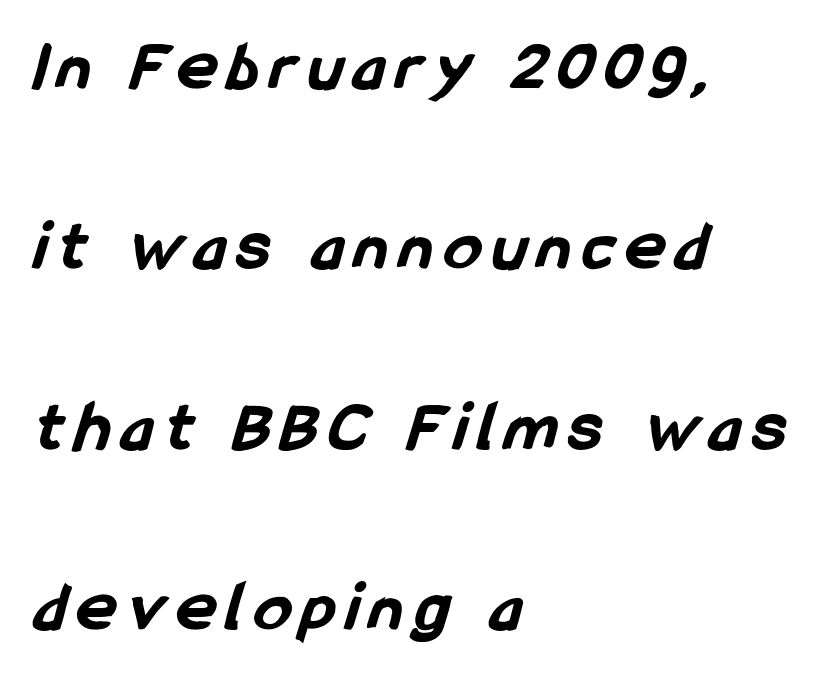
You could not count columns in this text — the font is proportionally spaced. Caption: multi-line text, flush left, ragged right. Heavy, bold letterforms. Quick note: underline off. Honestly, the rows look like they've been pulled way apart.
